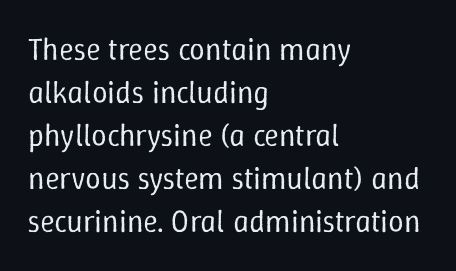
Q: Is the text bold? A: No.
Q: Is the text italic (slanted)? A: No, it is upright.
Q: Is the text underlined? A: No.
Q: How is the paragraph aligned? A: Left-aligned.
Q: Is the spacing between letters normal or unusually wide? A: Normal.
Q: Is the spacing between lines tight, normal or loose? A: Normal.
Q: Width (condensed, normal, or wide)? A: Normal.
Q: Stroke contrast? A: Low.
Q: x-height? A: Medium.
Q: Monospaced? A: No.
